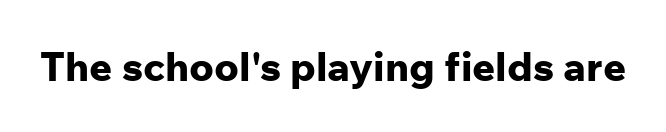
The type is set solid horizontally, with unmodified tracking. Descenders are the only things crossing below the line. Every letter is thick-stroked: bold, no question. Each letter keeps its own natural width here, so spacing adapts to shape.
